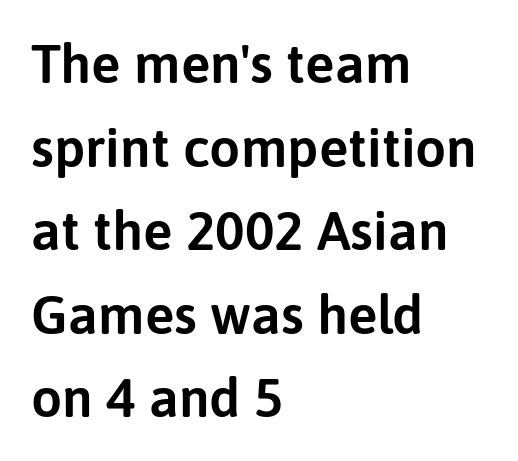
Q: Is the text italic (slanted)? A: No, it is upright.
Q: Is the typeface a serif or a sans-serif typeface? A: Sans-serif.
Q: Is the text underlined? A: No.
Q: How is the paragraph aligned? A: Left-aligned.
Q: Is the spacing between letters normal or unusually wide? A: Normal.
Q: Is the spacing between lines tight, normal or loose? A: Normal.
Q: Width (condensed, normal, or wide)? A: Normal.
Q: Stroke contrast? A: Low.
Q: x-height? A: Medium.
Q: Monospaced? A: No.
